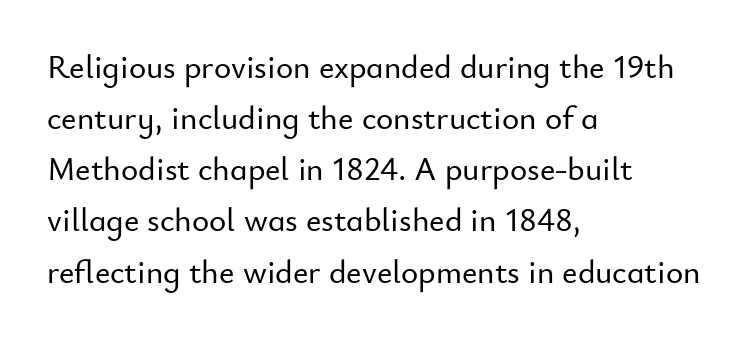
The letters stand straight up with perfectly vertical stems. The block of text has a typical density, with ordinary space between rows. No feet cap the strokes, marking this as sans-serif type. Any mark beneath the type? The region is blank.
